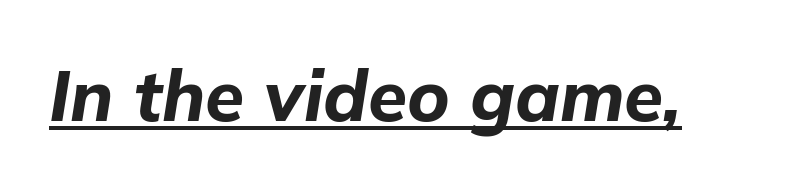
Inter-character spacing is left at the font's built-in metrics. The axis of the letterforms is tilted away from vertical. Every word sits above its own underline. Stroke thickness is high; the sample reads as a true bold. Varying glyph widths throughout — classic text-font behaviour.
